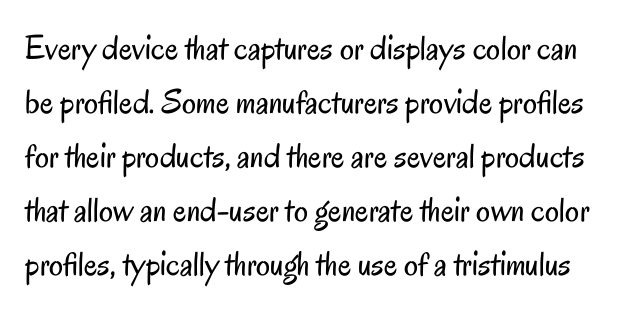
Interline gaps are of average width in this sample. The face used here is proportionally spaced, like ordinary book or web type. The passage shown is not bold in any degree. In terms of letterspacing, this is plain default setting. Stroke terminals: plain, sans-serif. The typography opts for an upright posture over an oblique one.
